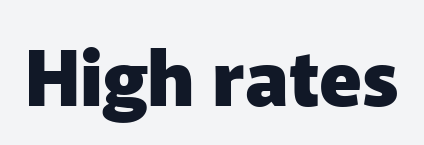
{"serif": "no", "italic": "no", "bold": "yes", "weight": "heavy", "width": "normal", "stroke_contrast": "low", "x_height": "medium", "monospaced": "no", "underline": "no", "letter_spacing": "normal", "letter_spacing_em": 0.0, "glyph_px": 77}
